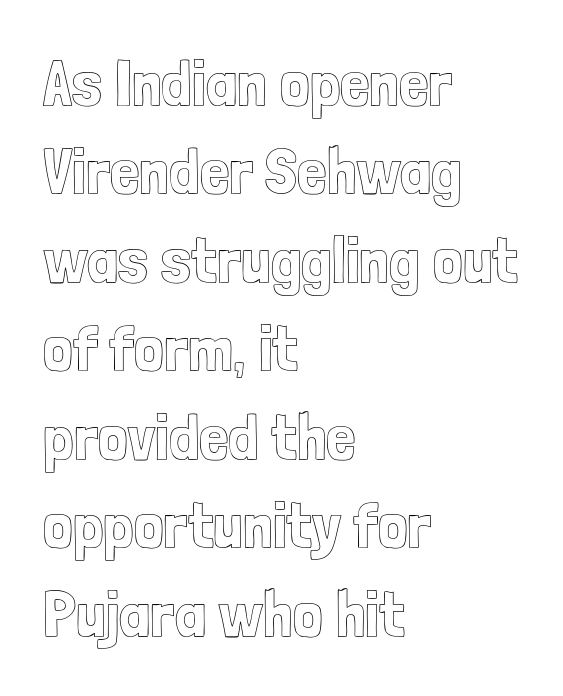
Q: Is the text italic (slanted)? A: No, it is upright.
Q: Is the text underlined? A: No.
Q: How is the paragraph aligned? A: Left-aligned.
Q: Is the spacing between letters normal or unusually wide? A: Normal.
Q: Is the spacing between lines tight, normal or loose? A: Normal.
Q: Width (condensed, normal, or wide)? A: Condensed.
Q: x-height? A: Medium.
Q: Monospaced? A: No.
